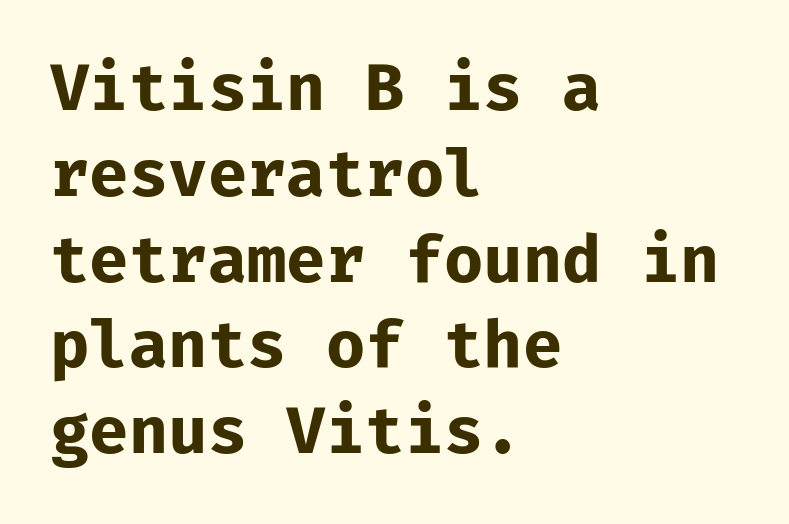
The type family on display is of the sans-serif kind. Line spacing here is normal. Honestly, the letter spacing is just normal — you wouldn't notice it. Underlining? Definitely not there. Caption: bold face, heavy strokes.
